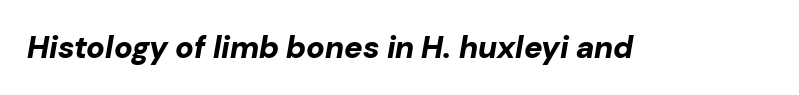
Q: Is the text bold? A: Yes.
Q: Is the text italic (slanted)? A: Yes, it leans right by about 10 degrees.
Q: Is the text underlined? A: No.
Q: Is the spacing between letters normal or unusually wide? A: Normal.
Q: Width (condensed, normal, or wide)? A: Normal.
Q: Stroke contrast? A: Low.
Q: x-height? A: Medium.
Q: Monospaced? A: No.
